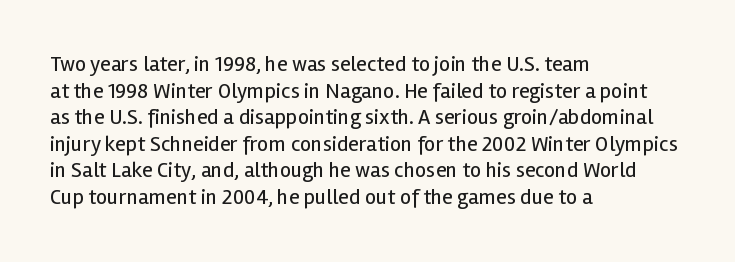
The face used here is rendered with its standard letterfit. The rag falls on the right side of this text block. The typeface has the unassuming heft of standard copy or less. Italic: no, the glyphs are upright roman.
